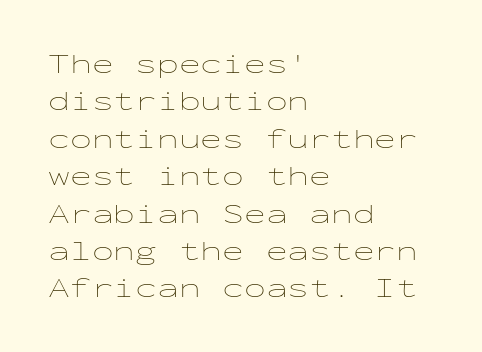
The image shows 29 px thin, wide type, upright, monospaced; set left-aligned, normal line spacing (1.29x), normal letter spacing, not underlined; low stroke contrast and a medium x-height.
